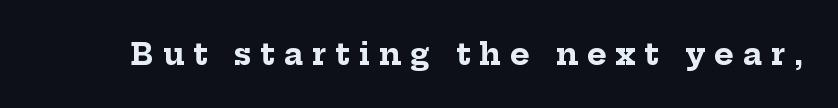
The image shows 30 px bold serif type, upright; set unusually wide letter spacing (+0.29 em), not underlined; low stroke contrast and a medium x-height.
